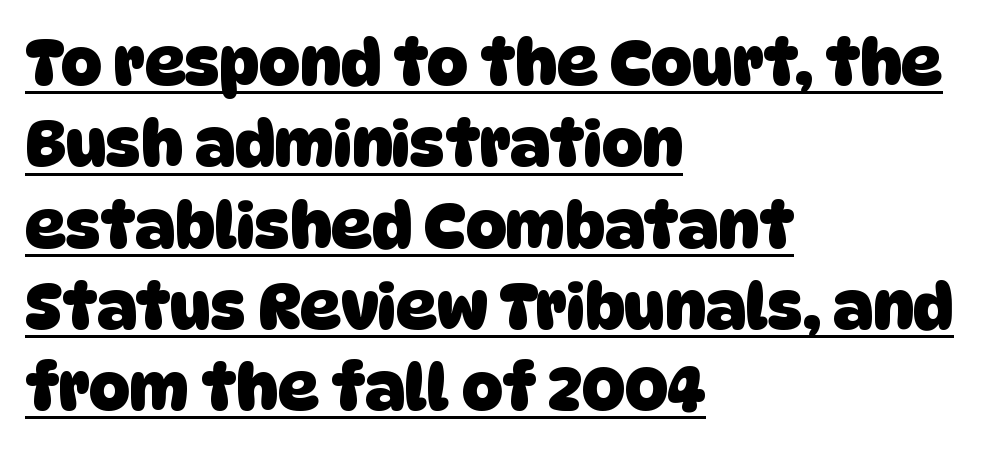
Q: Is the text bold? A: Yes.
Q: Is the typeface a serif or a sans-serif typeface? A: Sans-serif.
Q: Is the text underlined? A: Yes.
Q: How is the paragraph aligned? A: Left-aligned.
Q: Is the spacing between letters normal or unusually wide? A: Normal.
Q: Is the spacing between lines tight, normal or loose? A: Normal.
Q: Width (condensed, normal, or wide)? A: Normal.
Q: Stroke contrast? A: Low.
Q: x-height? A: Large.
Q: Monospaced? A: No.
